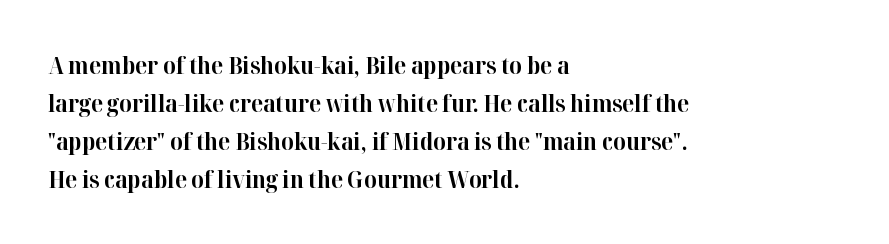
The image shows 24 px bold type, upright; set left-aligned, normal line spacing (1.58x), normal letter spacing, not underlined.
